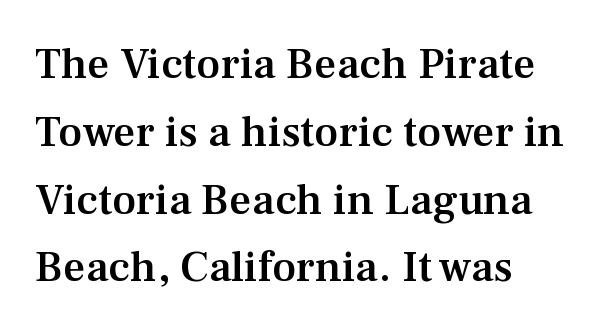
The image shows 44 px semibold serif type, upright; set left-aligned, normal line spacing (1.54x), normal letter spacing, not underlined; medium stroke contrast and a medium x-height.
